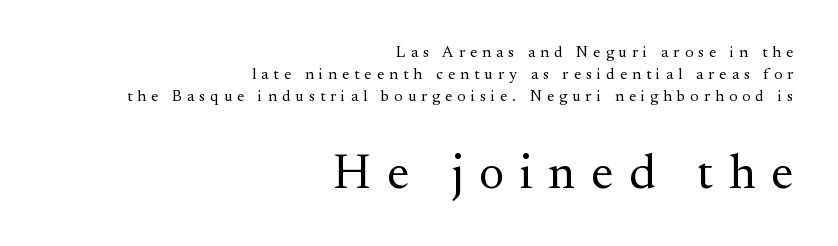
Q: Is the text bold? A: No.
Q: Is the text italic (slanted)? A: No, it is upright.
Q: Is the typeface a serif or a sans-serif typeface? A: Serif.
Q: Is the text underlined? A: No.
Q: How is the paragraph aligned? A: Right-aligned.
Q: Is the spacing between letters normal or unusually wide? A: Unusually wide.
Q: Is the spacing between lines tight, normal or loose? A: Normal.
Q: Which block of text is set in a larger size, the first (top) or the second (bottom)? A: The second (bottom) one.
Q: Width (condensed, normal, or wide)? A: Normal.
Q: Stroke contrast? A: Medium.
Q: x-height? A: Small.
Q: Monospaced? A: No.
